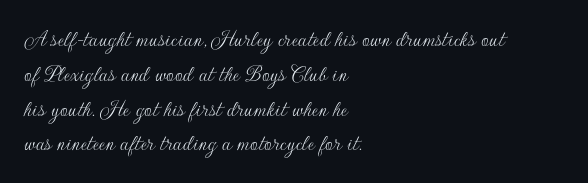
Summary of weight: not heavy and not bold. The passage shown stacks its lines at a standard gap. Tracking value appears to be zero — textbook default spacing.
